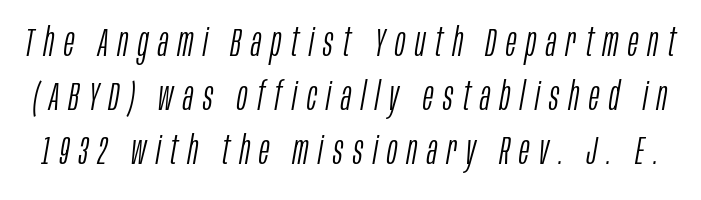
The weight tops out at a normal text grade. These lines have a slow, spaced-out rhythm from letter to letter. The passage shown leans; its letterforms are oblique. The passage shown is not underscored anywhere.
